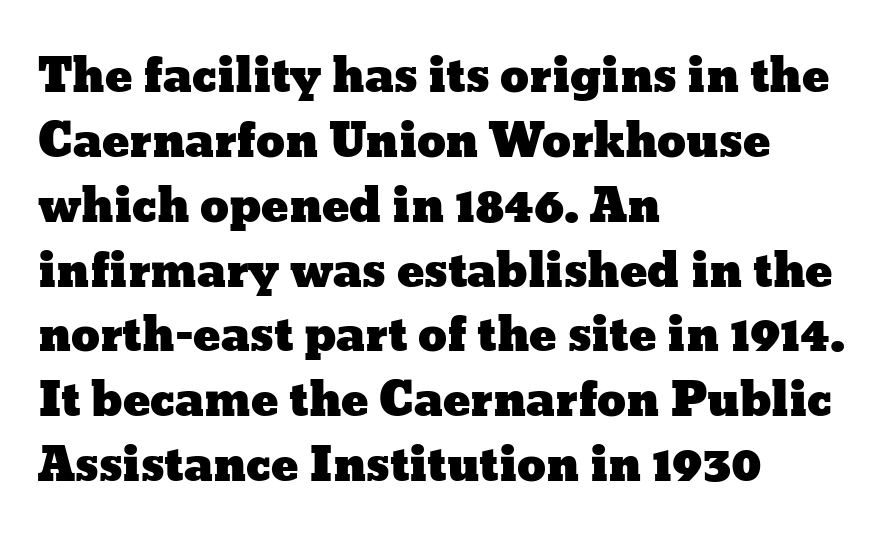
Q: Is the text italic (slanted)? A: No, it is upright.
Q: Is the text underlined? A: No.
Q: How is the paragraph aligned? A: Left-aligned.
Q: Is the spacing between letters normal or unusually wide? A: Normal.
Q: Is the spacing between lines tight, normal or loose? A: Normal.
Q: Width (condensed, normal, or wide)? A: Wide.
Q: Stroke contrast? A: Low.
Q: x-height? A: Medium.
Q: Monospaced? A: No.
